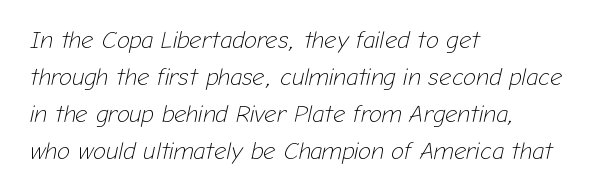
Q: Is the text bold? A: No.
Q: Is the text italic (slanted)? A: Yes, it leans right by about 12 degrees.
Q: Is the text underlined? A: No.
Q: How is the paragraph aligned? A: Left-aligned.
Q: Is the spacing between letters normal or unusually wide? A: Normal.
Q: Is the spacing between lines tight, normal or loose? A: Normal.
